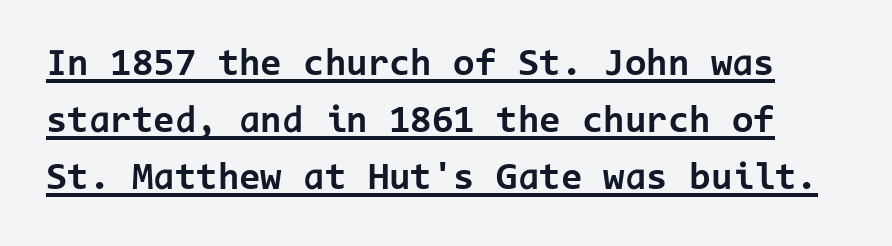
The image shows 39 px bold sans-serif type, upright, monospaced; set normal line spacing (1.46x), normal letter spacing, underlined; low stroke contrast and a medium x-height.
